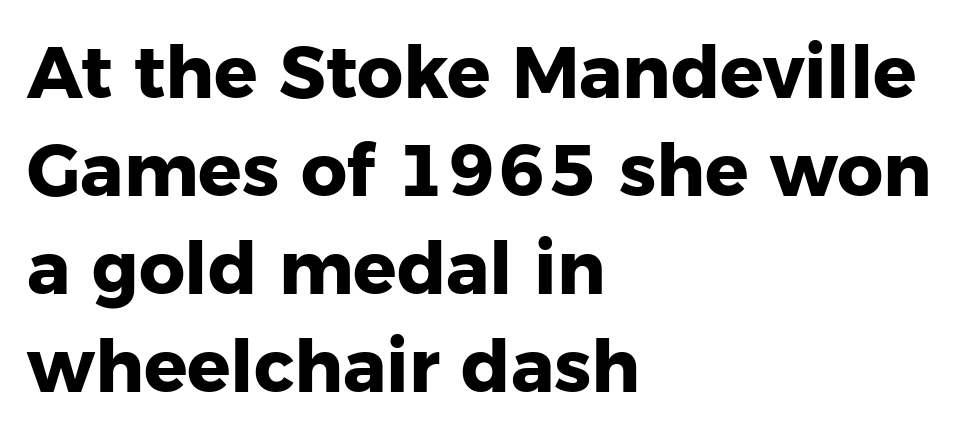
Q: Is the text bold? A: Yes.
Q: Is the text italic (slanted)? A: No, it is upright.
Q: Is the typeface a serif or a sans-serif typeface? A: Sans-serif.
Q: Is the text underlined? A: No.
Q: How is the paragraph aligned? A: Left-aligned.
Q: Is the spacing between letters normal or unusually wide? A: Normal.
Q: Is the spacing between lines tight, normal or loose? A: Normal.
Q: Width (condensed, normal, or wide)? A: Normal.
Q: Stroke contrast? A: Low.
Q: x-height? A: Medium.
Q: Monospaced? A: No.
